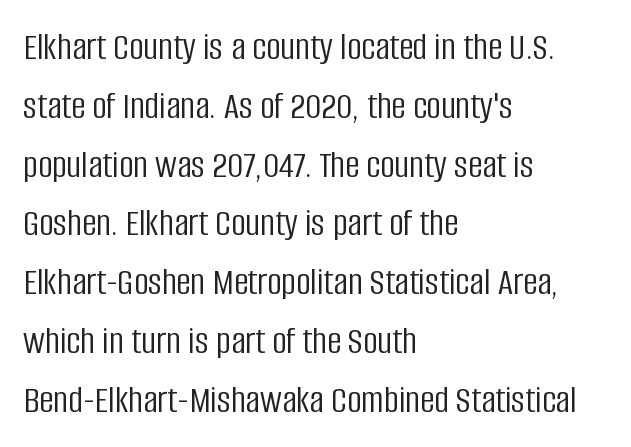
Is this a fixed-width face? No — the glyphs have proportional, varying widths. Check where the strokes stop: nothing finishes them off — pure sans. Horizontal alignment here is leftward, the default for most running prose. Reading down the column, the eye jumps a familiar distance to each next line. The face used here is rendered with its standard letterfit. Summary of weight: not heavy and not bold.
